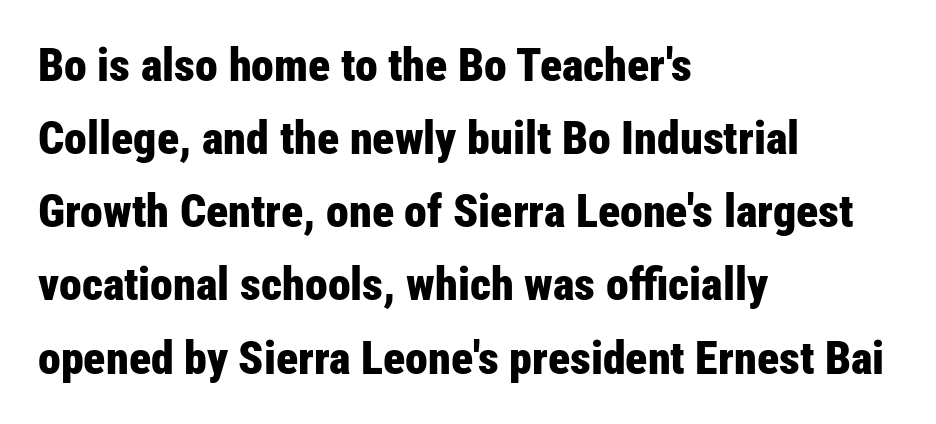
{"serif": "no", "italic": "no", "bold": "yes", "weight": "bold", "width": "condensed", "stroke_contrast": "low", "x_height": "medium", "monospaced": "no", "underline": "no", "align": "left", "line_spacing": "normal", "line_spacing_ratio": 1.59, "letter_spacing": "normal", "letter_spacing_em": 0.0, "glyph_px": 46}
